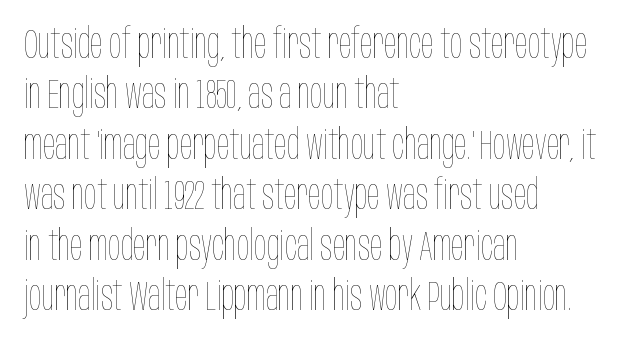
The horizontal fit of the characters is conventional and even. The typeface has the unassuming heft of standard copy or less. Anything drawn beneath the words? Only blank space. The letters advance in unequal steps, a hallmark of proportional type.
